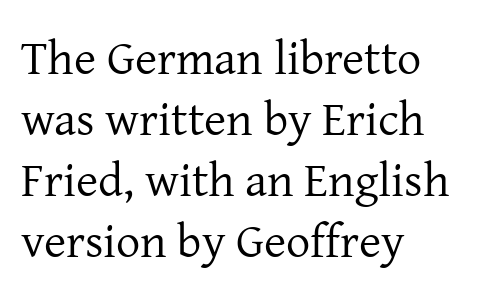
Q: Is the text bold? A: No.
Q: Is the text italic (slanted)? A: No, it is upright.
Q: Is the typeface a serif or a sans-serif typeface? A: Serif.
Q: Is the text underlined? A: No.
Q: How is the paragraph aligned? A: Left-aligned.
Q: Is the spacing between letters normal or unusually wide? A: Normal.
Q: Is the spacing between lines tight, normal or loose? A: Normal.
Q: Width (condensed, normal, or wide)? A: Normal.
Q: Stroke contrast? A: Low.
Q: x-height? A: Medium.
Q: Monospaced? A: No.
